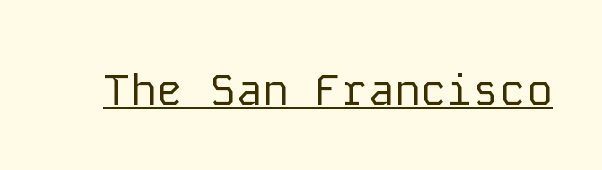
Q: Is the text bold? A: No.
Q: Is the text italic (slanted)? A: No, it is upright.
Q: Is the typeface a serif or a sans-serif typeface? A: Sans-serif.
Q: Is the text underlined? A: Yes.
Q: Is the spacing between letters normal or unusually wide? A: Normal.
Q: Width (condensed, normal, or wide)? A: Normal.
Q: Stroke contrast? A: Low.
Q: x-height? A: Medium.
Q: Monospaced? A: Yes.
